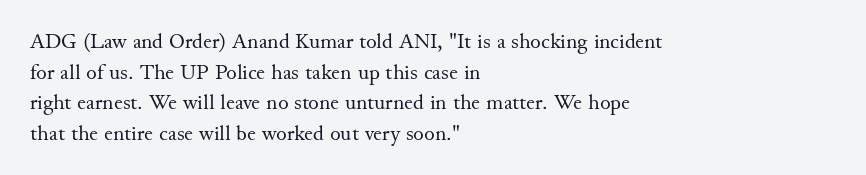
Q: Is the text bold? A: No.
Q: Is the text italic (slanted)? A: No, it is upright.
Q: Is the text underlined? A: No.
Q: How is the paragraph aligned? A: Left-aligned.
Q: Is the spacing between letters normal or unusually wide? A: Normal.
Q: Is the spacing between lines tight, normal or loose? A: Normal.
